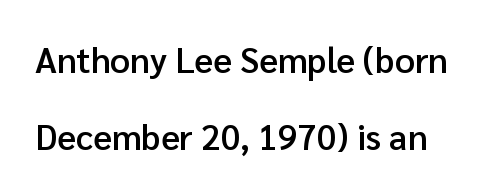
The image shows 35 px semibold sans-serif type, upright; set loose line spacing (2.21x), normal letter spacing, not underlined; low stroke contrast and a medium x-height.
